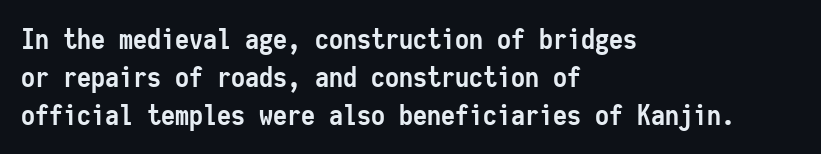
The image shows 28 px semibold, condensed sans-serif type, upright, monospaced; set left-aligned, normal line spacing (1.35x), normal letter spacing, not underlined; low stroke contrast and a medium x-height.
